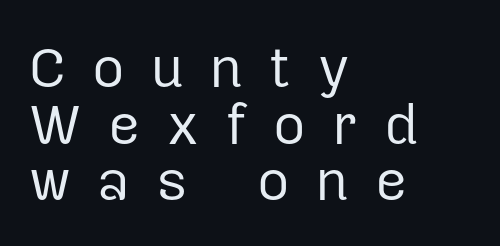
Q: Is the text bold? A: No.
Q: Is the text italic (slanted)? A: No, it is upright.
Q: Is the typeface a serif or a sans-serif typeface? A: Sans-serif.
Q: Is the text underlined? A: No.
Q: How is the paragraph aligned? A: Left-aligned.
Q: Is the spacing between letters normal or unusually wide? A: Unusually wide.
Q: Is the spacing between lines tight, normal or loose? A: Tight.
Q: Width (condensed, normal, or wide)? A: Normal.
Q: Stroke contrast? A: Low.
Q: x-height? A: Medium.
Q: Monospaced? A: No.
